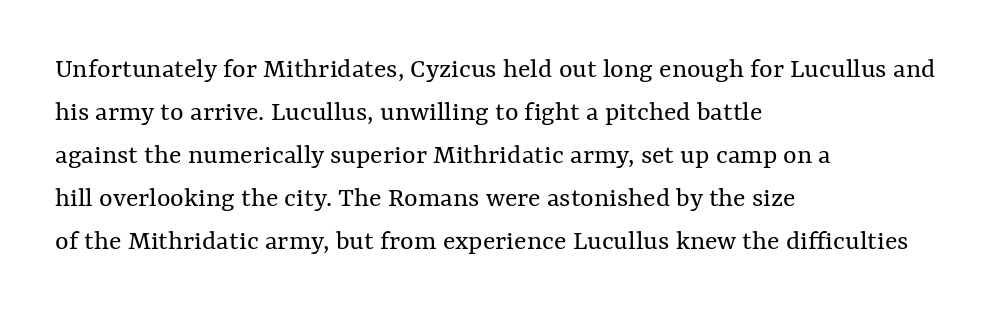
Q: Is the text bold? A: No.
Q: Is the text italic (slanted)? A: No, it is upright.
Q: Is the text underlined? A: No.
Q: How is the paragraph aligned? A: Left-aligned.
Q: Is the spacing between letters normal or unusually wide? A: Normal.
Q: Is the spacing between lines tight, normal or loose? A: Normal.
Q: Width (condensed, normal, or wide)? A: Normal.
Q: Stroke contrast? A: Medium.
Q: x-height? A: Medium.
Q: Monospaced? A: No.
